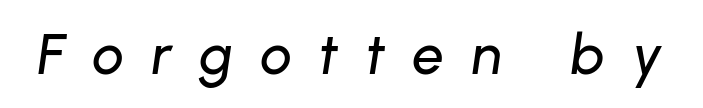
{"italic": "yes", "lean": "right", "slant_degrees": 8, "width": "normal", "stroke_contrast": "low", "x_height": "medium", "monospaced": "no", "underline": "no", "letter_spacing": "wide", "letter_spacing_em": 0.49, "glyph_px": 56}
